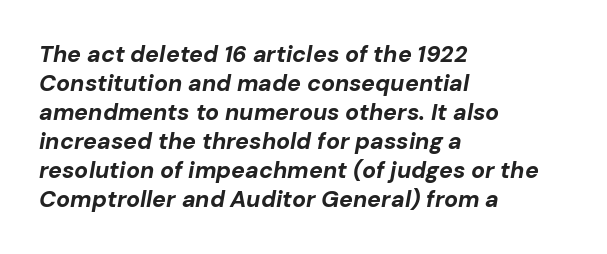
{"italic": "yes", "lean": "right", "slant_degrees": 10, "bold": "yes", "underline": "no", "align": "left", "line_spacing": "normal", "line_spacing_ratio": 1.26, "letter_spacing": "normal", "letter_spacing_em": 0.0, "glyph_px": 23}
